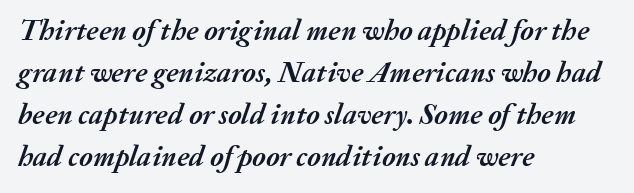
The image shows 29 px semibold type, italic (leaning right); set left-aligned, normal line spacing (1.45x), normal letter spacing, not underlined; medium stroke contrast and a medium x-height.
